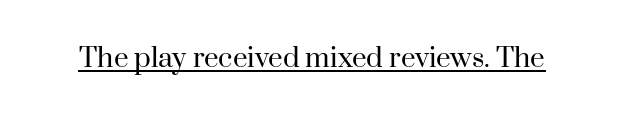
The image shows 26 px text type, upright; set normal letter spacing, underlined.
